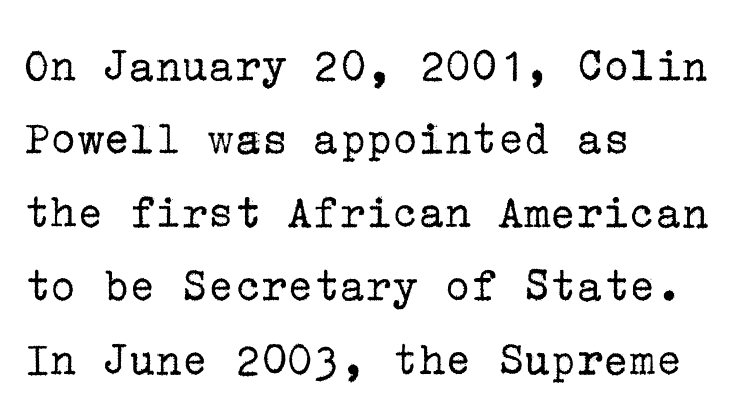
The image shows 49 px regular-weight serif type, upright; set left-aligned, normal line spacing (1.5x), normal letter spacing, not underlined; low stroke contrast and a medium x-height.
